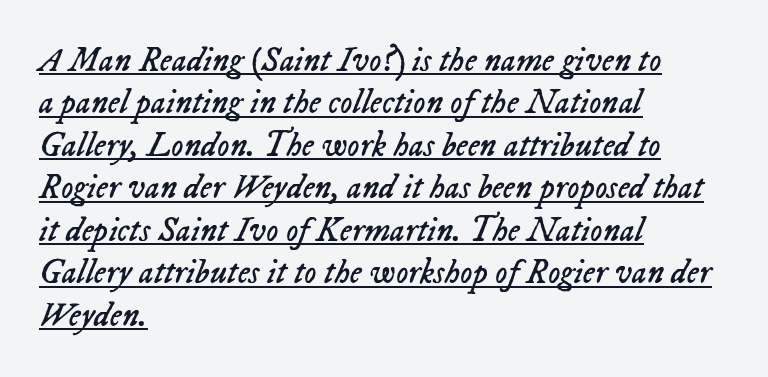
The passage shown leans; its letterforms are oblique. On a weight scale, this lands at 450 or below. One-word summary of the alignment: left. A normal amount of white space separates one row of letters from the next. Characters follow at the spacing the type designer built in. The rendering uses natural spacing where letterforms have individual widths.
